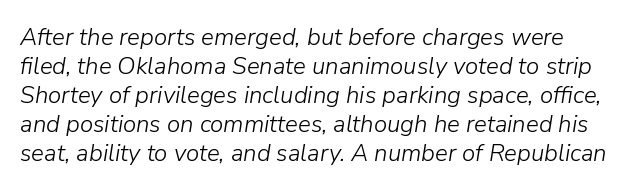
Q: Is the text bold? A: No.
Q: Is the text italic (slanted)? A: Yes, it leans right by about 9 degrees.
Q: Is the text underlined? A: No.
Q: Is the spacing between letters normal or unusually wide? A: Normal.
